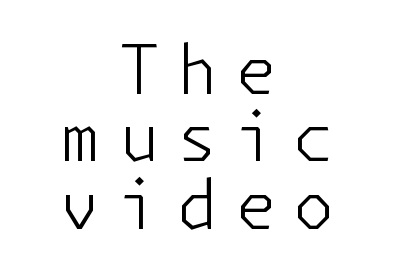
{"serif": "no", "italic": "no", "bold": "no", "weight": "light", "width": "normal", "stroke_contrast": "low", "x_height": "medium", "underline": "no", "align": "center", "line_spacing": "tight", "line_spacing_ratio": 0.99, "letter_spacing": "wide", "letter_spacing_em": 0.24, "glyph_px": 68}
